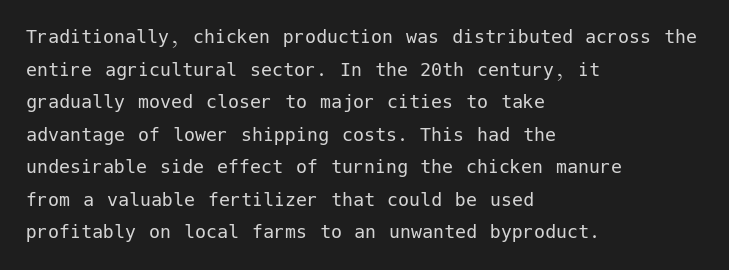
Rows of type keep a routine distance in the vertical direction. The space beneath each line is pristine and unruled. Which margin do the lines hug? The left one — the right edge is uneven. The letterforms sit shoulder to shoulder at normal distance.
